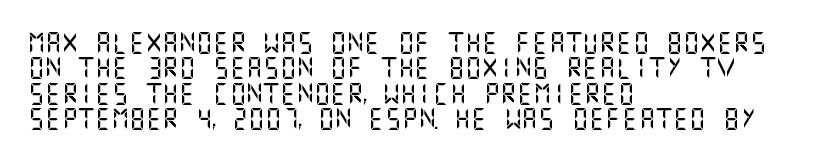
Short and long lines alike share a common starting point at left. Letters rest on an invisible, unmarked baseline. No extra tracking has been applied to these lines. Is there any slant? The stems are plumb.
